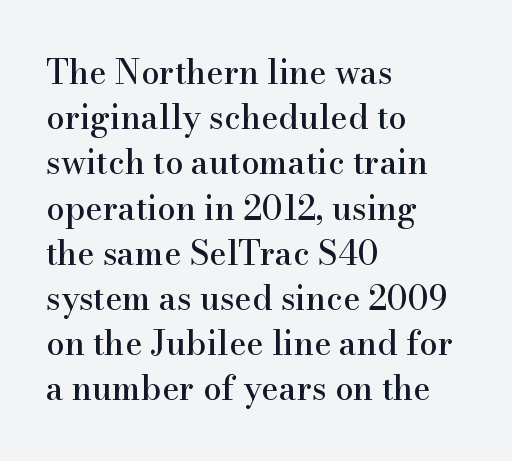
{"serif": "yes", "italic": "no", "width": "normal", "stroke_contrast": "high", "x_height": "small", "monospaced": "no", "underline": "no", "align": "left", "line_spacing": "normal", "line_spacing_ratio": 1.37, "letter_spacing": "normal", "letter_spacing_em": 0.0, "glyph_px": 33}
